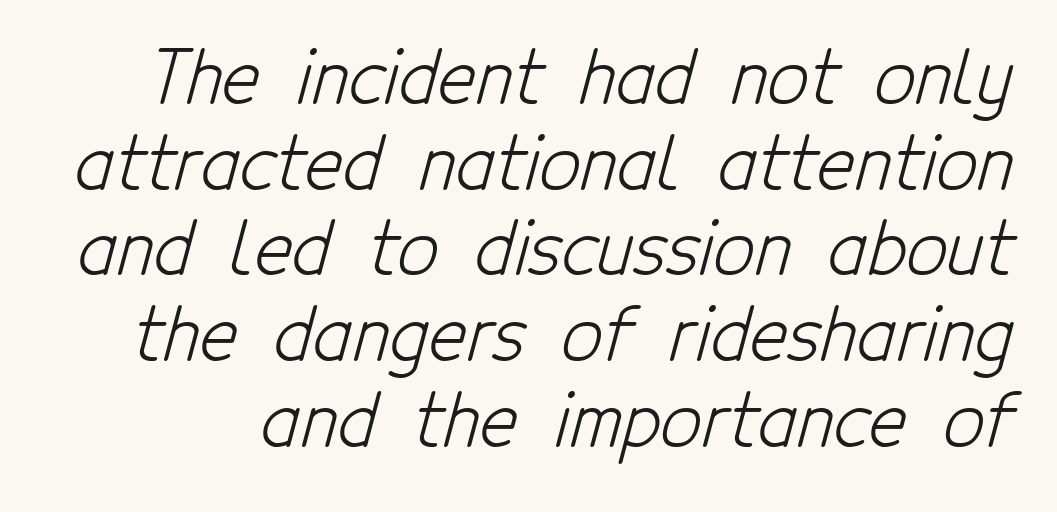
Each letter keeps its own natural width here, so spacing adapts to shape. Does the type have serifs? No, each stem ends abruptly. The glyphs are unaccompanied by any horizontal stroke below them. The face used here is rendered with its standard letterfit. Unbolded letterforms with no extra heft.
